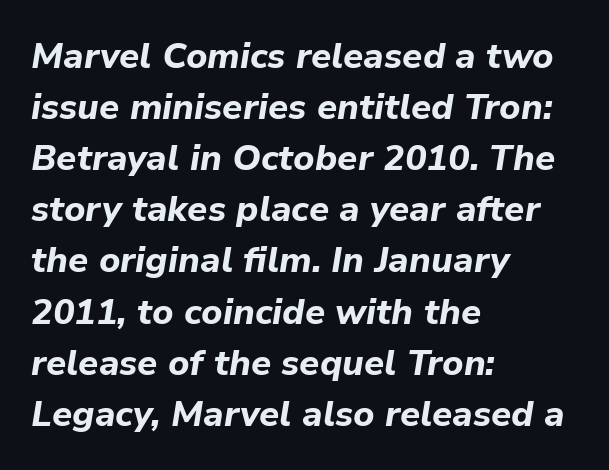
The image shows 36 px bold type, italic (leaning right); set left-aligned, normal line spacing (1.42x), normal letter spacing, not underlined; low stroke contrast and a medium x-height.
